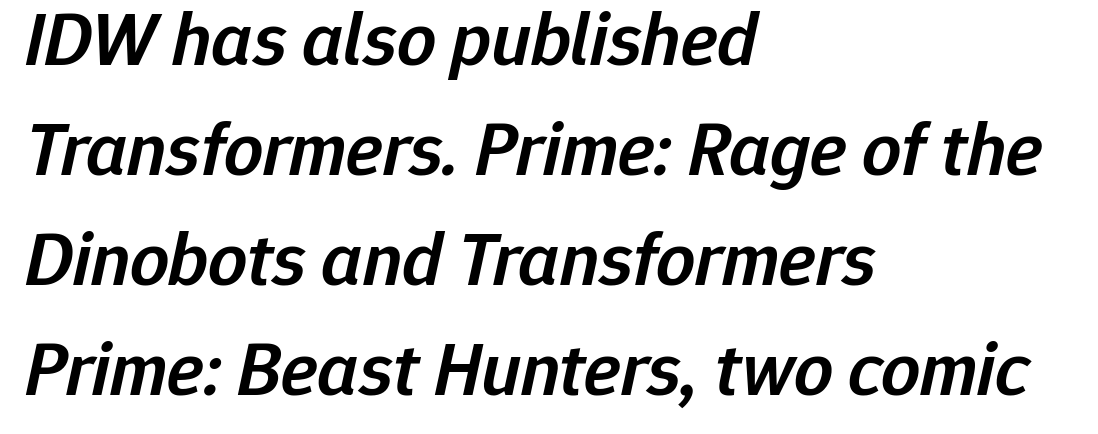
Only glyphs here, with clear space below each row. Moderately thickened strokes mark this as semibold type. Rendered with sloped, italic letterforms. Compared with typical paragraphs, the rows here are spaced about the same. Caption: multi-line text, flush left, ragged right. This rendering leaves character spacing at its baseline value.
